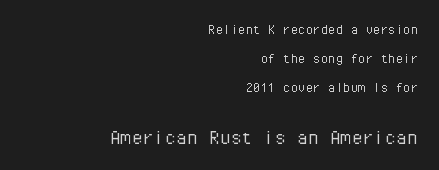
{"italic": "no", "bold": "no", "underline": "no", "align": "right", "line_spacing": "loose", "line_spacing_ratio": 1.94, "letter_spacing": "normal", "letter_spacing_em": 0.0, "larger_block": "second", "size_ratio": 1.47, "glyph_px": 22}
